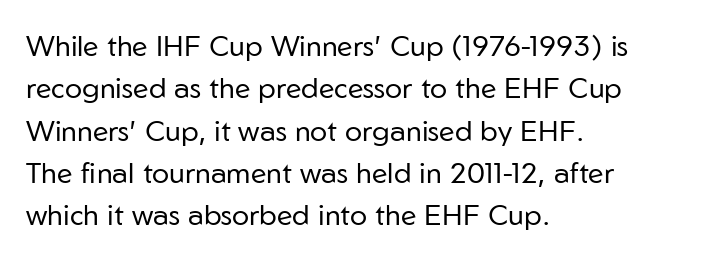
The image shows 29 px regular-weight sans-serif type, upright; set left-aligned, normal line spacing (1.46x), normal letter spacing, not underlined; low stroke contrast and a medium x-height.
